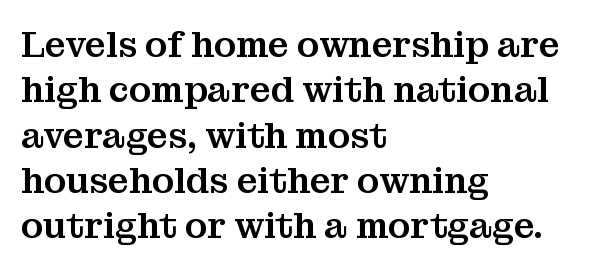
Q: Is the text italic (slanted)? A: No, it is upright.
Q: Is the typeface a serif or a sans-serif typeface? A: Serif.
Q: Is the text underlined? A: No.
Q: How is the paragraph aligned? A: Left-aligned.
Q: Is the spacing between letters normal or unusually wide? A: Normal.
Q: Is the spacing between lines tight, normal or loose? A: Normal.
Q: Width (condensed, normal, or wide)? A: Normal.
Q: Stroke contrast? A: Medium.
Q: x-height? A: Medium.
Q: Monospaced? A: No.
